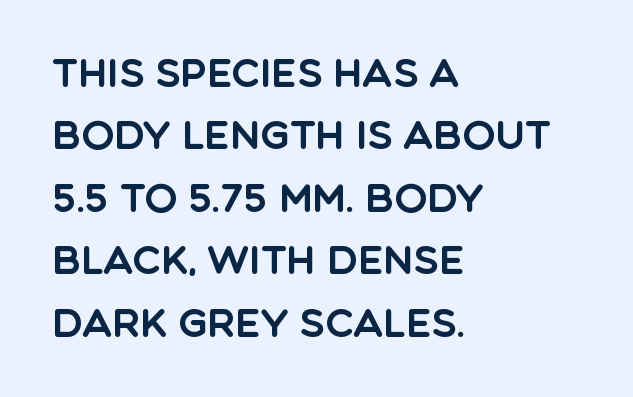
{"serif": "no", "italic": "no", "width": "normal", "x_height": "large", "monospaced": "no", "underline": "no", "align": "left", "line_spacing": "normal", "line_spacing_ratio": 1.6, "letter_spacing": "normal", "letter_spacing_em": 0.0, "glyph_px": 39}
